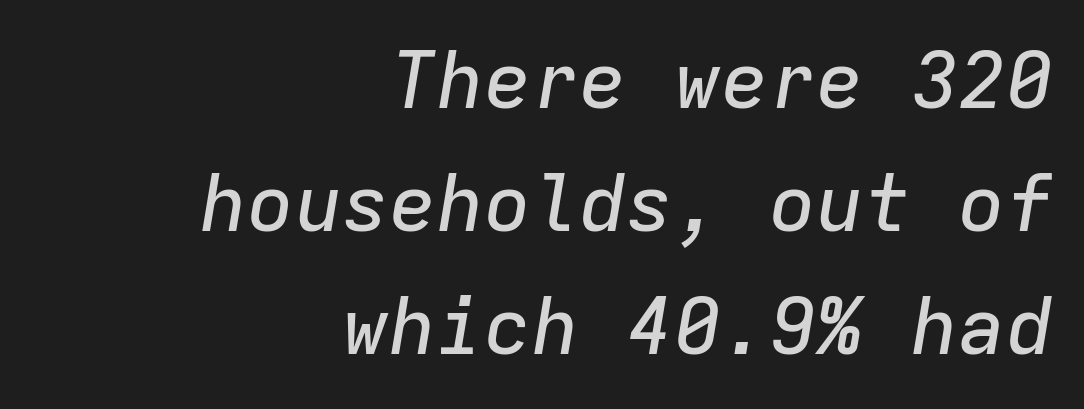
The image shows 79 px text type, italic (leaning right), monospaced; set right-aligned, normal line spacing (1.56x), normal letter spacing, not underlined; low stroke contrast and a medium x-height.
